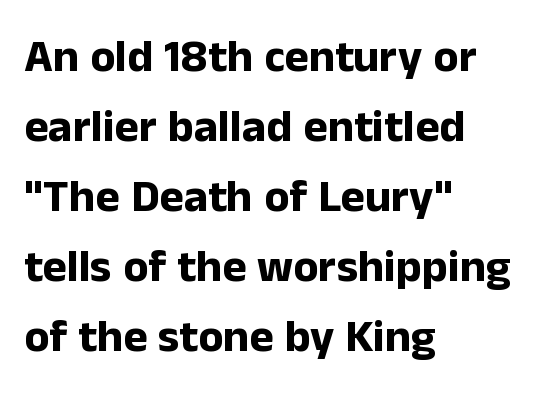
Q: Is the text bold? A: Yes.
Q: Is the text italic (slanted)? A: No, it is upright.
Q: Is the typeface a serif or a sans-serif typeface? A: Sans-serif.
Q: Is the text underlined? A: No.
Q: How is the paragraph aligned? A: Left-aligned.
Q: Is the spacing between letters normal or unusually wide? A: Normal.
Q: Is the spacing between lines tight, normal or loose? A: Normal.
Q: Width (condensed, normal, or wide)? A: Normal.
Q: Stroke contrast? A: Low.
Q: x-height? A: Medium.
Q: Monospaced? A: No.
